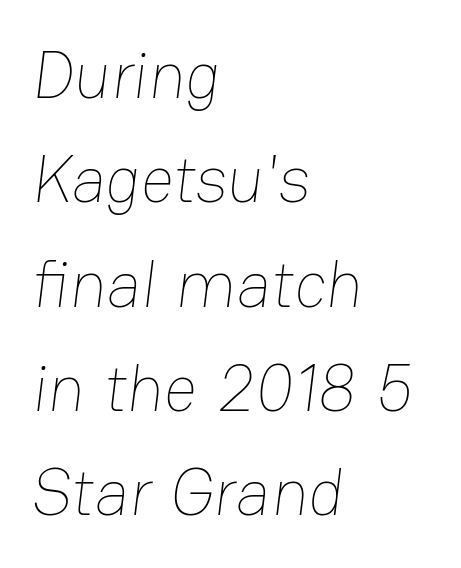
The font sits on the lighter half of the weight spectrum, regular included. The type is set solid horizontally, with unmodified tracking. Words float on clear page, feet unadorned. Proportional: the letters do not fall into vertical columns. Caption: multi-line text, flush left, ragged right.
